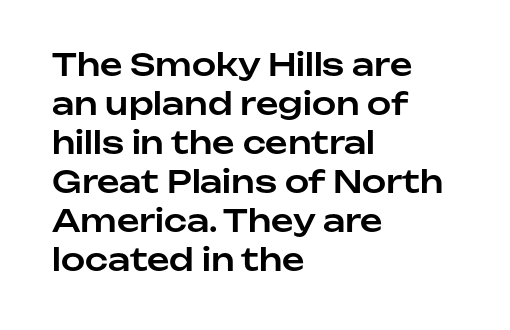
{"serif": "no", "italic": "no", "width": "normal", "stroke_contrast": "low", "x_height": "medium", "monospaced": "no", "underline": "no", "align": "left", "line_spacing": "normal", "line_spacing_ratio": 1.26, "letter_spacing": "normal", "letter_spacing_em": 0.0, "glyph_px": 31}
